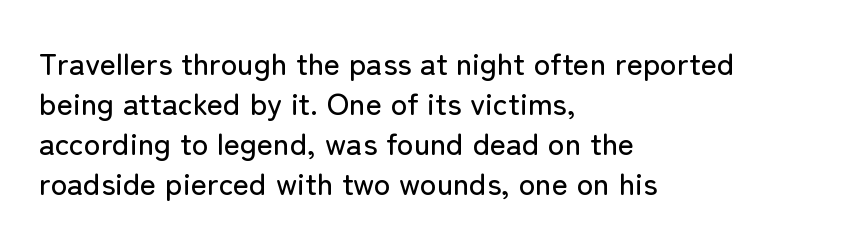
Q: Is the text italic (slanted)? A: No, it is upright.
Q: Is the typeface a serif or a sans-serif typeface? A: Sans-serif.
Q: Is the text underlined? A: No.
Q: How is the paragraph aligned? A: Left-aligned.
Q: Is the spacing between letters normal or unusually wide? A: Normal.
Q: Is the spacing between lines tight, normal or loose? A: Normal.
Q: Width (condensed, normal, or wide)? A: Normal.
Q: Stroke contrast? A: Low.
Q: x-height? A: Medium.
Q: Monospaced? A: No.
